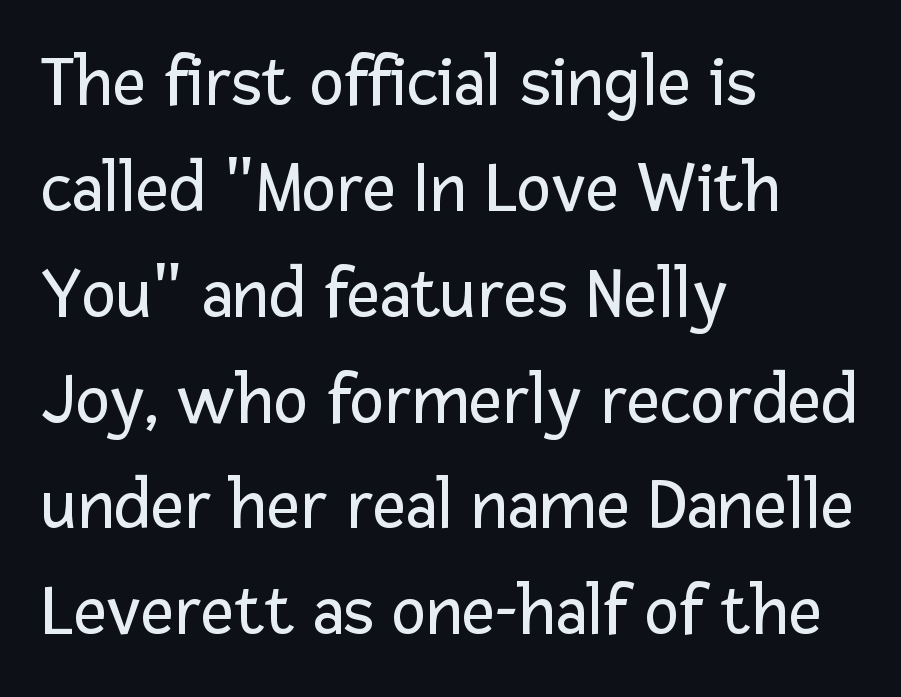
Q: Is the text bold? A: No.
Q: Is the text italic (slanted)? A: No, it is upright.
Q: Is the typeface a serif or a sans-serif typeface? A: Sans-serif.
Q: Is the text underlined? A: No.
Q: How is the paragraph aligned? A: Left-aligned.
Q: Is the spacing between letters normal or unusually wide? A: Normal.
Q: Is the spacing between lines tight, normal or loose? A: Normal.
Q: Width (condensed, normal, or wide)? A: Normal.
Q: Stroke contrast? A: Low.
Q: x-height? A: Medium.
Q: Monospaced? A: No.
